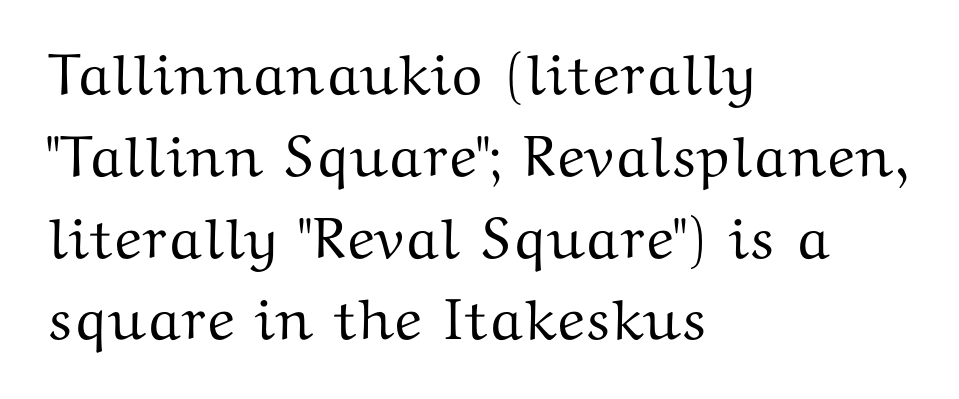
Q: Is the text italic (slanted)? A: No, it is upright.
Q: Is the typeface a serif or a sans-serif typeface? A: Serif.
Q: Is the text underlined? A: No.
Q: How is the paragraph aligned? A: Left-aligned.
Q: Is the spacing between letters normal or unusually wide? A: Normal.
Q: Is the spacing between lines tight, normal or loose? A: Normal.
Q: Width (condensed, normal, or wide)? A: Wide.
Q: Stroke contrast? A: Medium.
Q: x-height? A: Medium.
Q: Monospaced? A: No.
